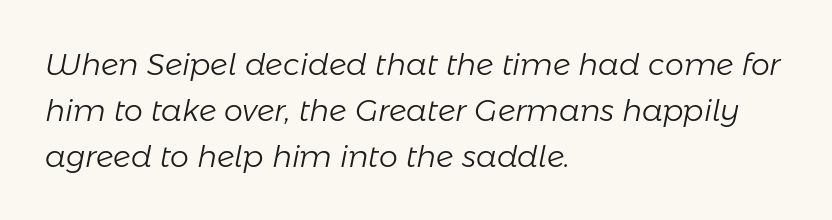
{"italic": "yes", "lean": "right", "slant_degrees": 11, "bold": "no", "weight": "light", "width": "normal", "stroke_contrast": "low", "x_height": "medium", "monospaced": "no", "underline": "no", "align": "left", "line_spacing": "normal", "line_spacing_ratio": 1.53, "letter_spacing": "normal", "letter_spacing_em": 0.0, "glyph_px": 30}
